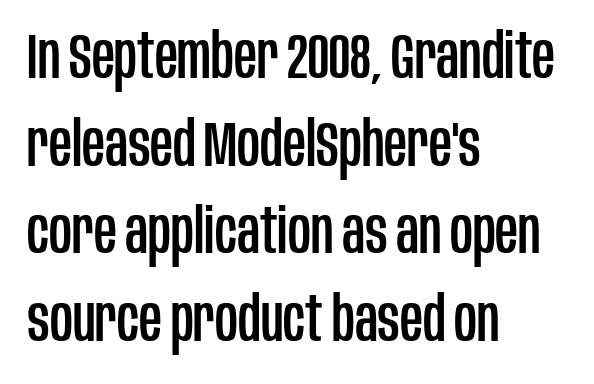
Q: Is the text italic (slanted)? A: No, it is upright.
Q: Is the typeface a serif or a sans-serif typeface? A: Sans-serif.
Q: Is the text underlined? A: No.
Q: How is the paragraph aligned? A: Left-aligned.
Q: Is the spacing between letters normal or unusually wide? A: Normal.
Q: Is the spacing between lines tight, normal or loose? A: Normal.
Q: Width (condensed, normal, or wide)? A: Condensed.
Q: Stroke contrast? A: Low.
Q: x-height? A: Large.
Q: Monospaced? A: No.
